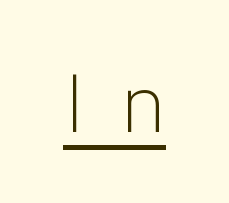
The image shows 79 px light sans-serif type, upright; set unusually wide letter spacing (+0.46 em), underlined; low stroke contrast and a medium x-height.
